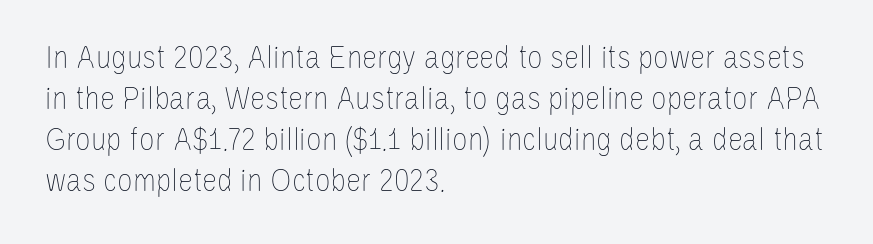
Q: Is the text bold? A: No.
Q: Is the text italic (slanted)? A: No, it is upright.
Q: Is the text underlined? A: No.
Q: How is the paragraph aligned? A: Left-aligned.
Q: Is the spacing between letters normal or unusually wide? A: Normal.
Q: Width (condensed, normal, or wide)? A: Condensed.
Q: Stroke contrast? A: Low.
Q: x-height? A: Large.
Q: Monospaced? A: No.
